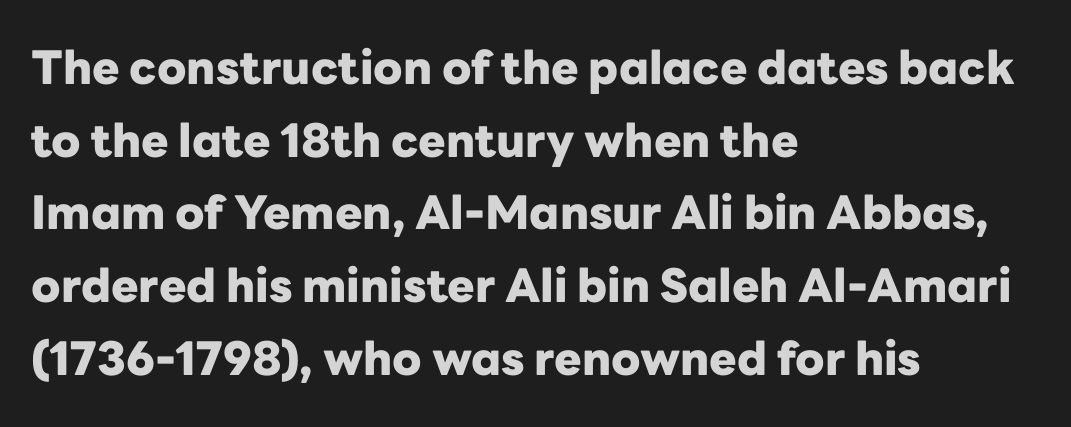
The image shows 46 px heavy sans-serif type, upright; set left-aligned, normal line spacing (1.58x), normal letter spacing, not underlined; low stroke contrast and a medium x-height.
